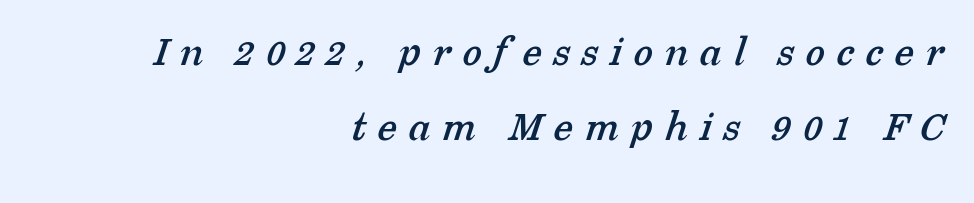
The image shows 44 px serif type; set right-aligned, normal line spacing (1.7x), unusually wide letter spacing (+0.27 em), not underlined; low stroke contrast and a medium x-height.
